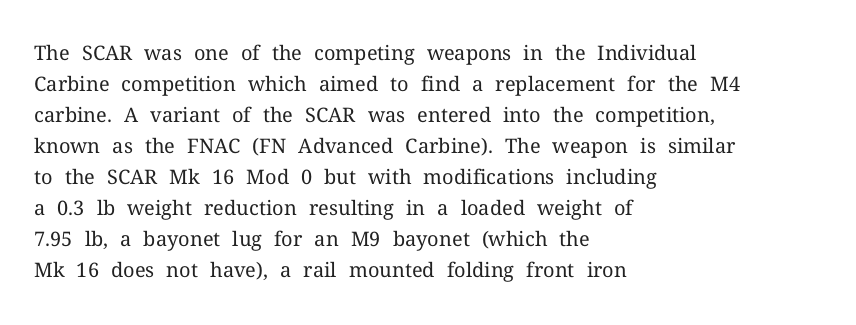
{"italic": "no", "bold": "no", "underline": "no", "align": "left", "line_spacing": "normal", "line_spacing_ratio": 1.55, "letter_spacing": "normal", "letter_spacing_em": 0.0, "glyph_px": 20}
